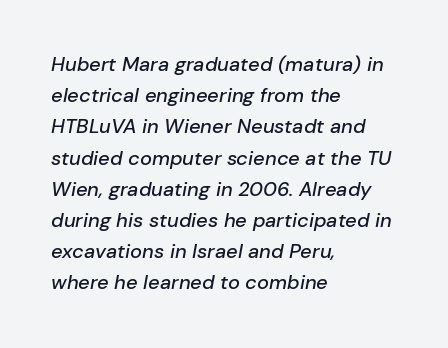
Italic? Definitely — the glyphs are oblique. The block of text has a typical density, with ordinary space between rows. The specimen omits any rule beneath the text block's lines. The rendering anchors every line to the left-hand side. The letterforms sit shoulder to shoulder at normal distance.
